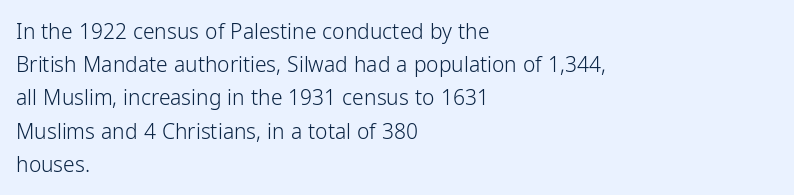
The image shows 21 px text type, upright; set left-aligned, normal line spacing (1.58x), normal letter spacing, not underlined.
